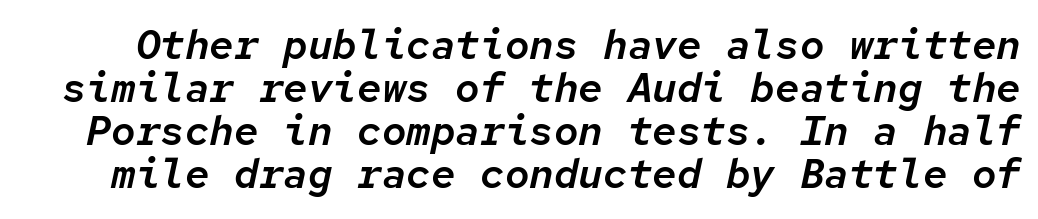
The image shows 41 px text type, italic (leaning right), monospaced; set tight line spacing (1.05x), normal letter spacing, not underlined; low stroke contrast and a medium x-height.
